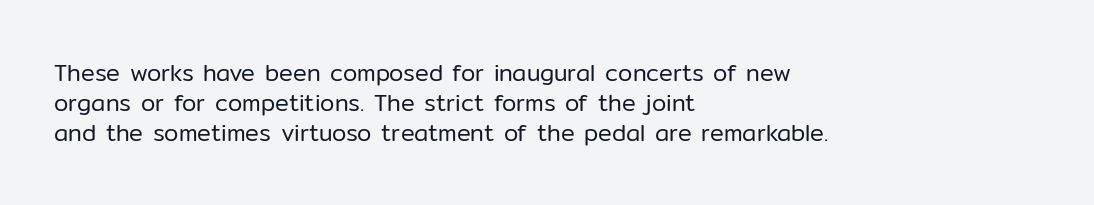
The image shows 23 px text type, upright; set left-aligned, normal line spacing (1.3x), normal letter spacing, not underlined.
